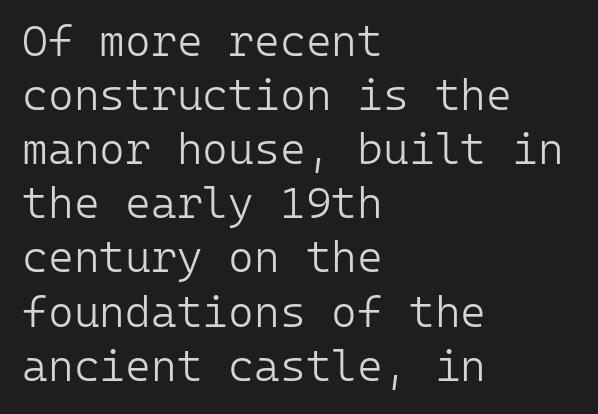
Q: Is the text bold? A: No.
Q: Is the text italic (slanted)? A: No, it is upright.
Q: Is the typeface a serif or a sans-serif typeface? A: Sans-serif.
Q: Is the text underlined? A: No.
Q: How is the paragraph aligned? A: Left-aligned.
Q: Is the spacing between letters normal or unusually wide? A: Normal.
Q: Width (condensed, normal, or wide)? A: Normal.
Q: Stroke contrast? A: Low.
Q: x-height? A: Medium.
Q: Monospaced? A: Yes.
